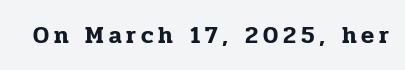
{"italic": "no", "underline": "no", "letter_spacing": "wide", "letter_spacing_em": 0.2, "glyph_px": 24}
